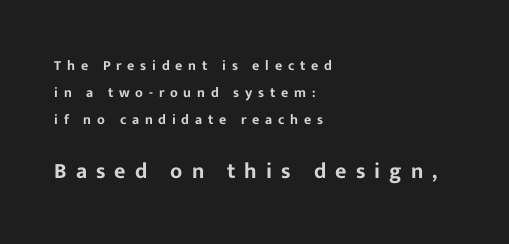
The image shows 22 px text type, upright; set left-aligned, loose line spacing (1.93x), unusually wide letter spacing (+0.41 em), not underlined; the second (bottom) block is 1.57x larger.
